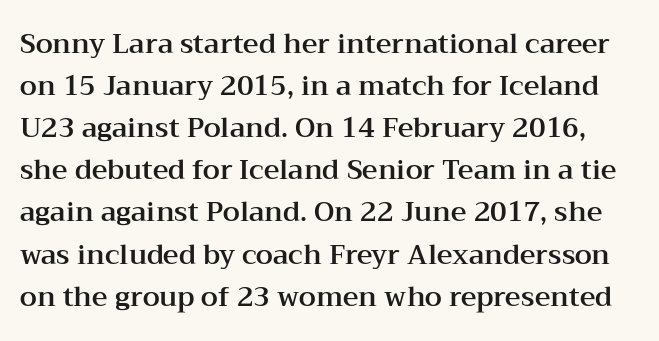
Q: Is the text italic (slanted)? A: No, it is upright.
Q: Is the text underlined? A: No.
Q: Is the spacing between letters normal or unusually wide? A: Normal.
Q: Is the spacing between lines tight, normal or loose? A: Normal.
